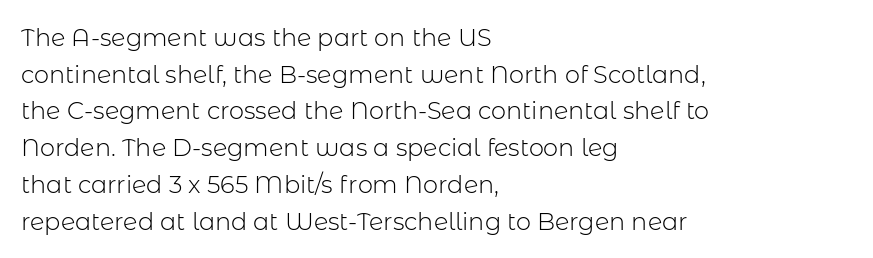
Q: Is the text bold? A: No.
Q: Is the text italic (slanted)? A: No, it is upright.
Q: Is the text underlined? A: No.
Q: How is the paragraph aligned? A: Left-aligned.
Q: Is the spacing between letters normal or unusually wide? A: Normal.
Q: Is the spacing between lines tight, normal or loose? A: Normal.
